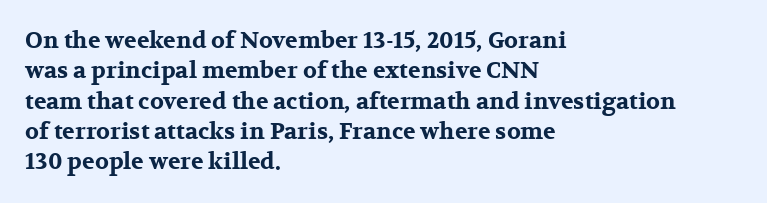
The image shows 23 px bold type, upright; set left-aligned, normal line spacing (1.32x), normal letter spacing, not underlined.
